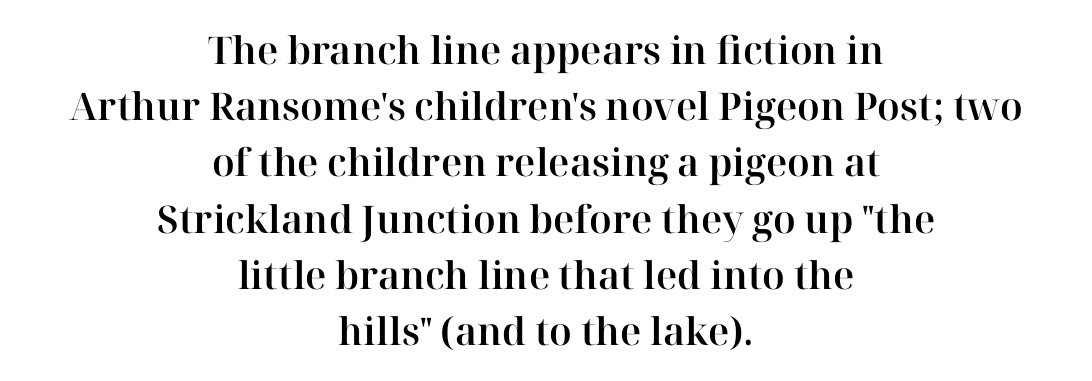
{"serif": "yes", "italic": "no", "width": "normal", "stroke_contrast": "high", "x_height": "medium", "monospaced": "no", "underline": "no", "align": "center", "line_spacing": "normal", "line_spacing_ratio": 1.48, "letter_spacing": "normal", "letter_spacing_em": 0.0, "glyph_px": 38}
